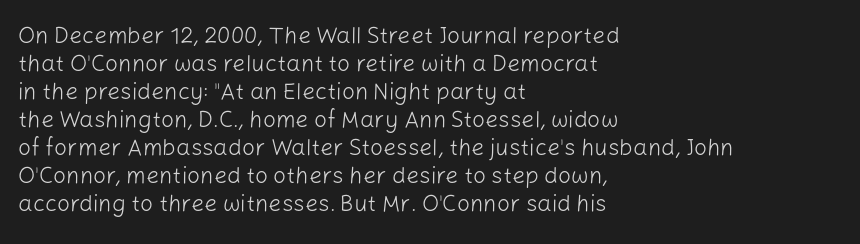
Every stem runs plumb, perpendicular to the baseline. Layout note: lines flush left. Decoration check: the copy has no underline. Short note: letters normally spaced.
